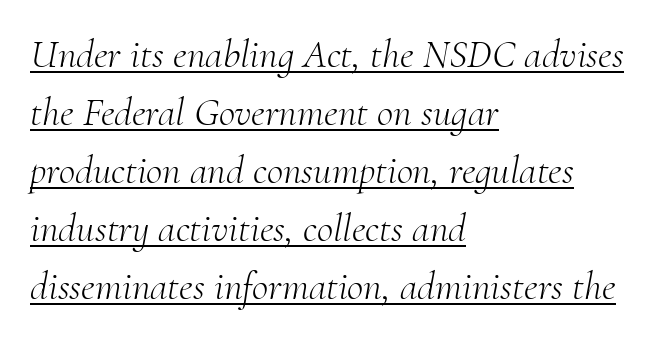
Beneath each row of characters lies a ruled line. Each letter keeps its own natural width here, so spacing adapts to shape. Letterform terminals end in serifs throughout the passage. These lines stack with their left ends in a neat column.
